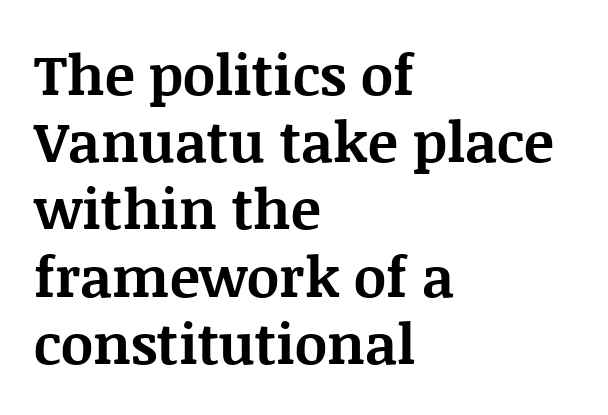
{"serif": "yes", "italic": "no", "bold": "yes", "weight": "bold", "width": "normal", "stroke_contrast": "medium", "x_height": "large", "monospaced": "no", "underline": "no", "align": "left", "line_spacing_ratio": 1.2, "letter_spacing": "normal", "letter_spacing_em": 0.0, "glyph_px": 56}
